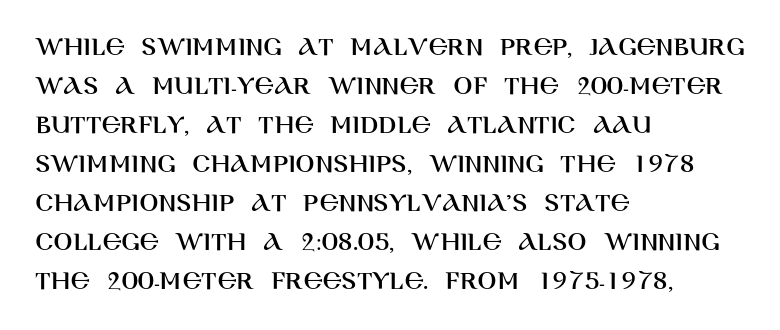
The image shows 28 px sans-serif type, upright; set left-aligned, normal line spacing (1.39x), normal letter spacing, not underlined; high stroke contrast and a large x-height.
